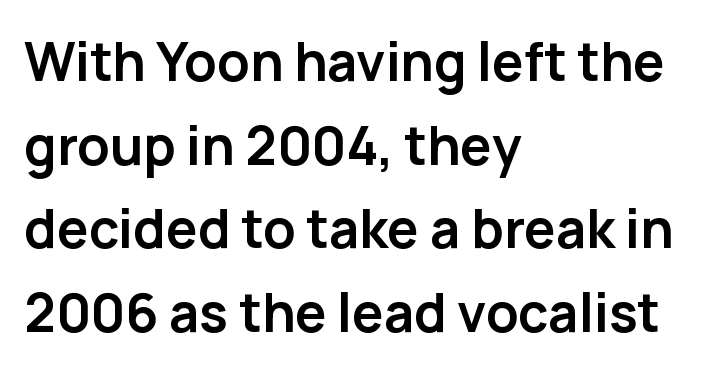
Unlike a traditional serif, this face leaves its strokes unadorned. Chunky letters — that's bold for sure. Rendered with straight, roman letterforms. Teacher's note: observe the even left margin — that is flush-left alignment.
